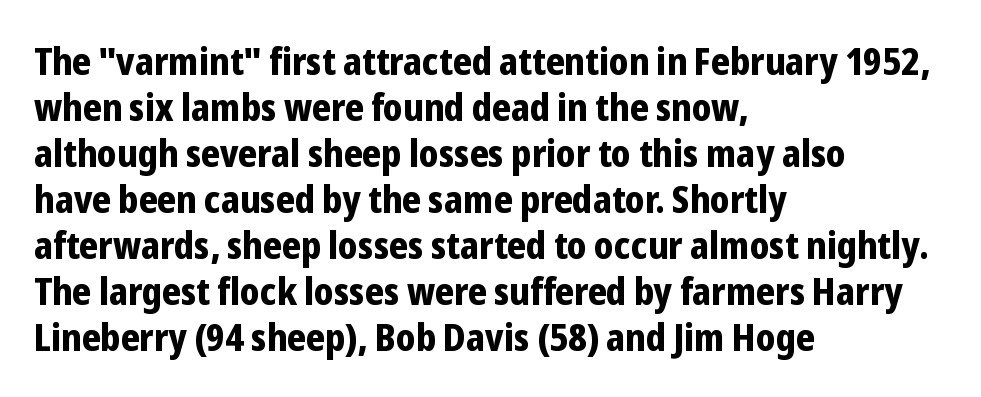
Q: Is the text bold? A: Yes.
Q: Is the text italic (slanted)? A: No, it is upright.
Q: Is the typeface a serif or a sans-serif typeface? A: Sans-serif.
Q: Is the text underlined? A: No.
Q: How is the paragraph aligned? A: Left-aligned.
Q: Is the spacing between letters normal or unusually wide? A: Normal.
Q: Width (condensed, normal, or wide)? A: Condensed.
Q: Stroke contrast? A: Low.
Q: x-height? A: Medium.
Q: Monospaced? A: No.
